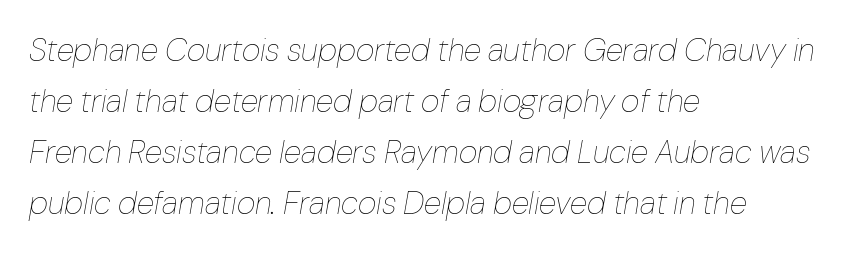
The image shows 32 px thin type, italic (leaning right); set left-aligned, normal line spacing (1.59x), normal letter spacing, not underlined; low stroke contrast and a medium x-height.
